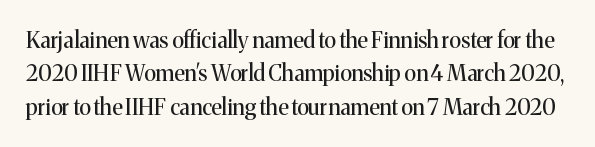
Q: Is the text bold? A: No.
Q: Is the text italic (slanted)? A: No, it is upright.
Q: Is the text underlined? A: No.
Q: Is the spacing between letters normal or unusually wide? A: Normal.
Q: Is the spacing between lines tight, normal or loose? A: Normal.
